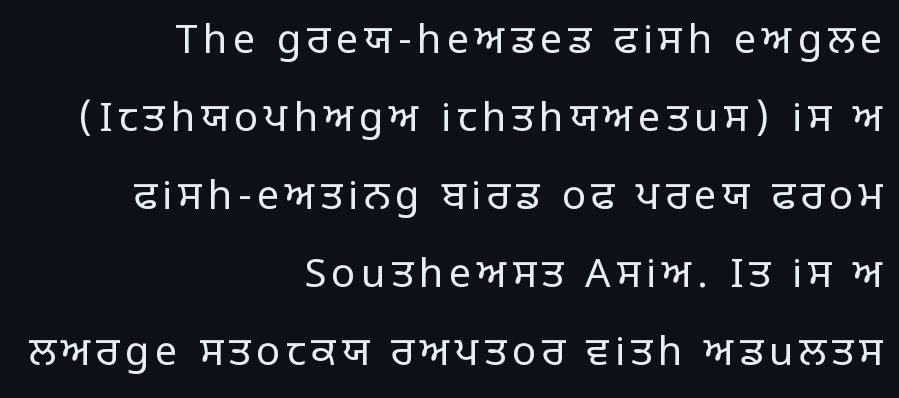
{"serif": "no", "italic": "no", "bold": "no", "weight": "regular", "width": "normal", "stroke_contrast": "low", "x_height": "large", "monospaced": "no", "underline": "no", "align": "right", "line_spacing": "loose", "line_spacing_ratio": 1.95, "glyph_px": 40}
